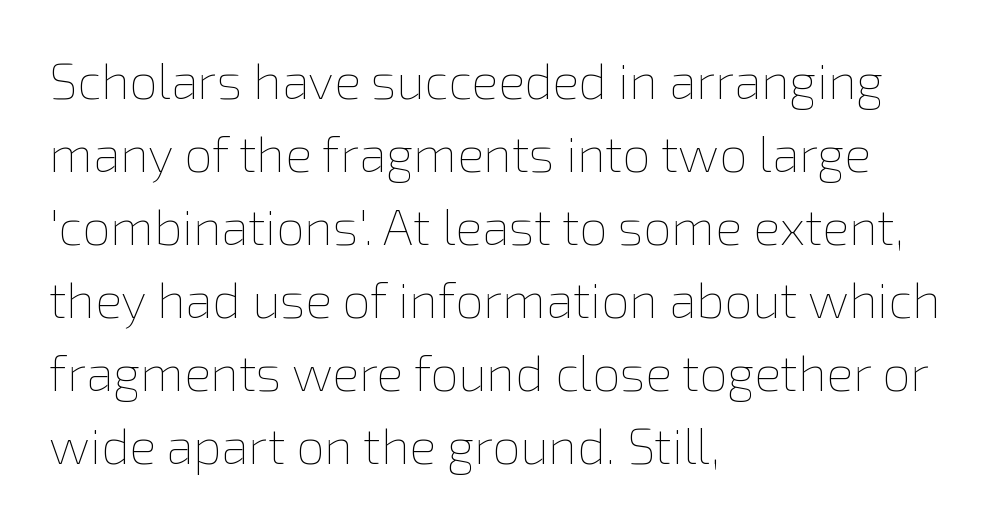
Q: Is the text bold? A: No.
Q: Is the text italic (slanted)? A: No, it is upright.
Q: Is the text underlined? A: No.
Q: How is the paragraph aligned? A: Left-aligned.
Q: Is the spacing between letters normal or unusually wide? A: Normal.
Q: Is the spacing between lines tight, normal or loose? A: Normal.
Q: Width (condensed, normal, or wide)? A: Normal.
Q: Stroke contrast? A: Low.
Q: x-height? A: Medium.
Q: Monospaced? A: No.
